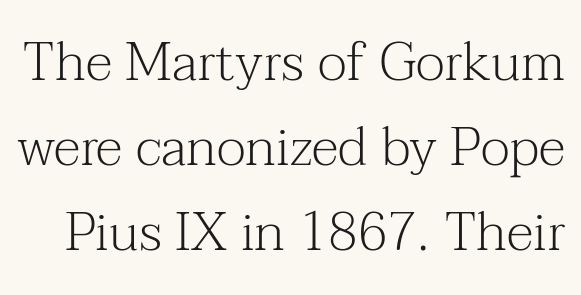
The zone under the glyphs is completely vacant. What kind of face is this? One with serifs. Heft: none added — not bold. It's the straight-up-and-down kind of type. The face used here is proportionally spaced, like ordinary book or web type.
